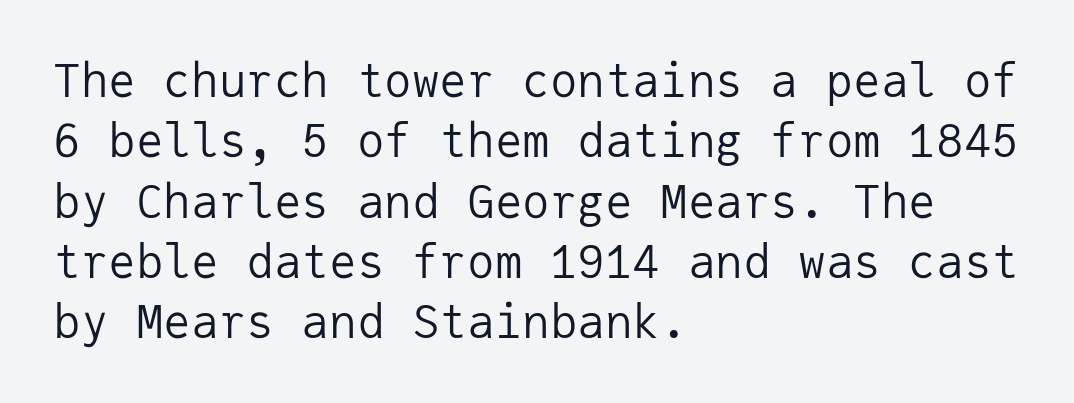
Note the uniform advance width — an 'i' takes as much space as an 'm'. The strokes are not fattened; the text isn't bold. Serif or sans? Sans — the stroke terminals are bare. Vertically, the passage feels balanced, rows spaced as you'd expect. Glyph-to-glyph distance matches everyday printed text. In terms of posture, this sample is upright.
